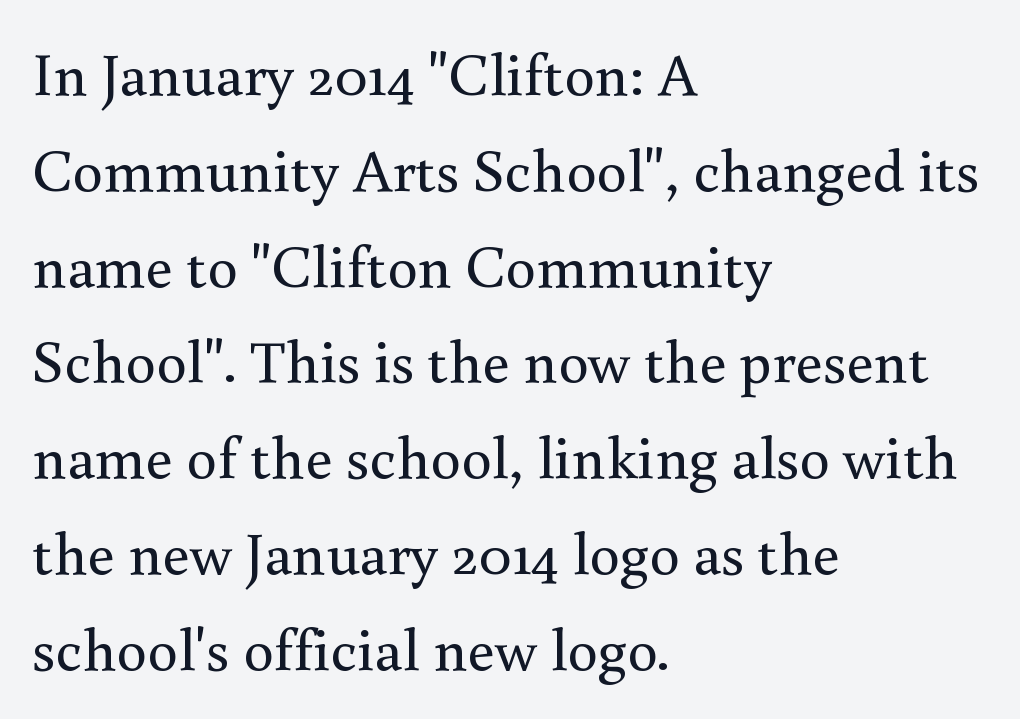
Q: Is the text bold? A: No.
Q: Is the text italic (slanted)? A: No, it is upright.
Q: Is the typeface a serif or a sans-serif typeface? A: Serif.
Q: Is the text underlined? A: No.
Q: How is the paragraph aligned? A: Left-aligned.
Q: Is the spacing between letters normal or unusually wide? A: Normal.
Q: Is the spacing between lines tight, normal or loose? A: Normal.
Q: Width (condensed, normal, or wide)? A: Normal.
Q: Stroke contrast? A: Medium.
Q: x-height? A: Small.
Q: Monospaced? A: No.
